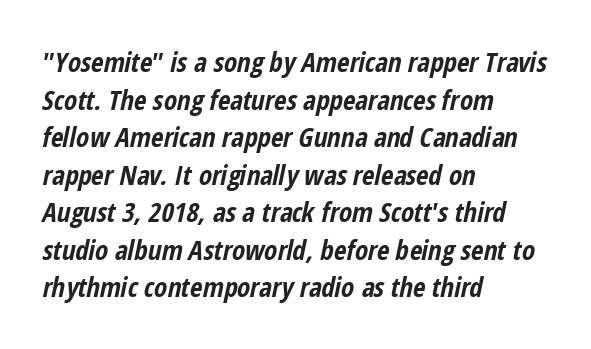
Tall strokes in this sample are angled rather than plumb. Is the type bold? Yes — the strokes are clearly thick and heavy. The rendering anchors every line to the left-hand side. Plain, unruled lines of type. Here the glyphs are tracked normally, forming tight word shapes. A normal amount of white space separates one row of letters from the next.
